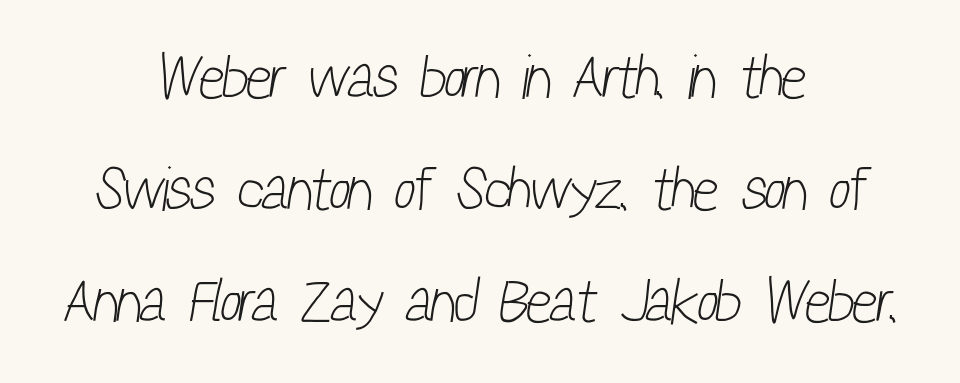
{"serif": "no", "bold": "no", "weight": "light", "width": "condensed", "stroke_contrast": "low", "x_height": "medium", "monospaced": "no", "underline": "no", "align": "center", "line_spacing_ratio": 1.84, "letter_spacing": "normal", "letter_spacing_em": 0.0, "glyph_px": 61}
